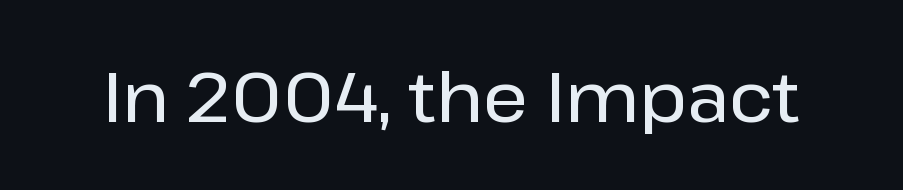
The passage shown is not underscored anywhere. A typesetter would call this proportional, since set widths differ per character. No italicization has been applied; the sample stays upright. The face used here is rendered with its standard letterfit. Classification — sans serif.
